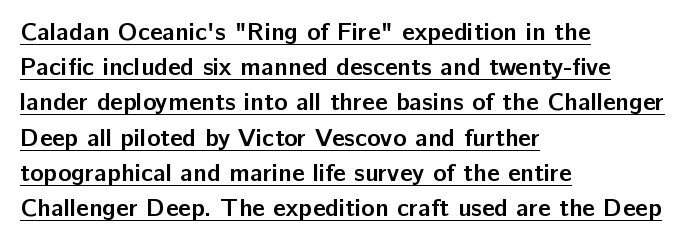
Q: Is the text bold? A: Yes.
Q: Is the text italic (slanted)? A: No, it is upright.
Q: Is the text underlined? A: Yes.
Q: How is the paragraph aligned? A: Left-aligned.
Q: Is the spacing between letters normal or unusually wide? A: Normal.
Q: Is the spacing between lines tight, normal or loose? A: Normal.
